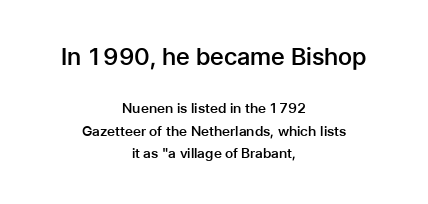
{"italic": "no", "bold": "semi", "underline": "no", "align": "center", "line_spacing": "normal", "line_spacing_ratio": 1.62, "letter_spacing": "normal", "letter_spacing_em": 0.0, "larger_block": "first", "size_ratio": 1.71, "glyph_px": 24}
